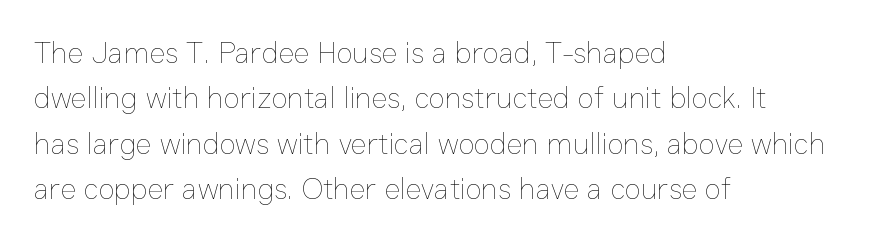
The image shows 30 px thin type, upright; set left-aligned, normal line spacing (1.51x), normal letter spacing, not underlined; low stroke contrast and a medium x-height.
